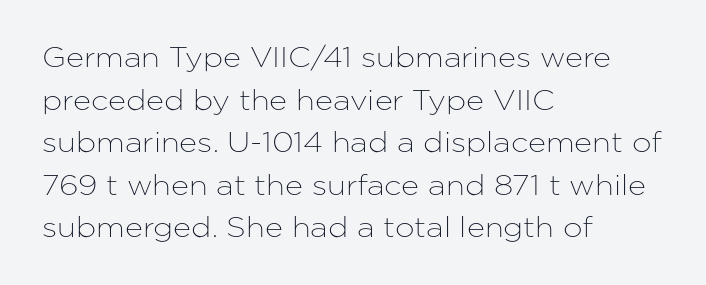
Think of a printed novel: that variable character pitch is what you see here. A typesetter would label this face a sans. The paragraph has a hard left edge and a soft right edge. The font's upright variant was chosen for this text. Inter-character spacing is left at the font's built-in metrics.
